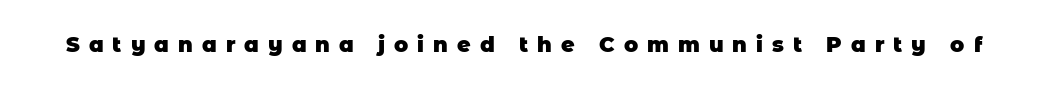
Q: Is the text bold? A: Yes.
Q: Is the text underlined? A: No.
Q: Is the spacing between letters normal or unusually wide? A: Unusually wide.
